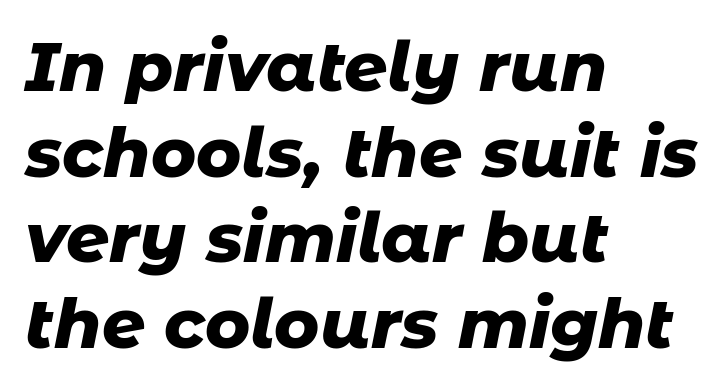
Q: Is the text bold? A: Yes.
Q: Is the text italic (slanted)? A: Yes, it leans right by about 11 degrees.
Q: Is the text underlined? A: No.
Q: How is the paragraph aligned? A: Left-aligned.
Q: Is the spacing between letters normal or unusually wide? A: Normal.
Q: Is the spacing between lines tight, normal or loose? A: Normal.
Q: Width (condensed, normal, or wide)? A: Normal.
Q: Stroke contrast? A: Low.
Q: x-height? A: Medium.
Q: Monospaced? A: No.
